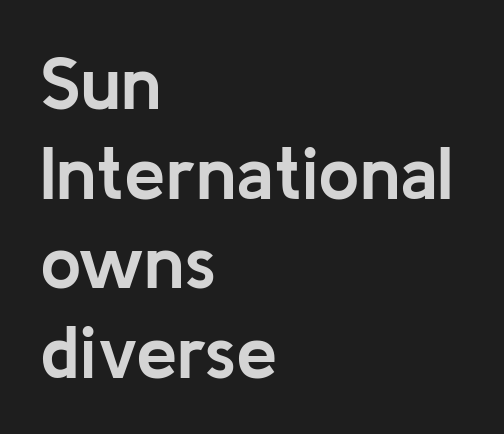
Serifs: no, the terminals of the letterforms are clean. Letter spacing: default. The characters look thick and weighty, a clear bold. Ordinary non-slanted type is in use.
